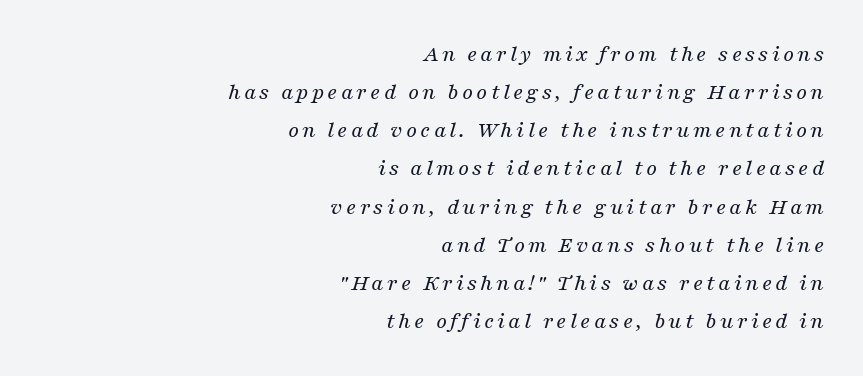
Weight class: somewhere from thin through regular. All the whitespace from short lines collects on the left. The font's italic variant was chosen for this text. The passage shown stacks its lines at a standard gap.
